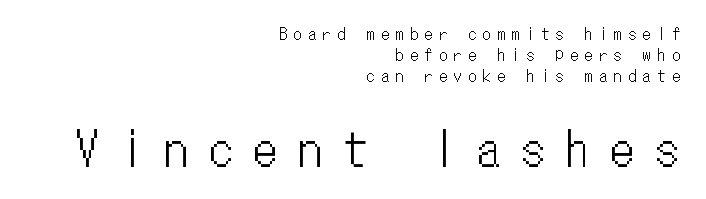
The image shows 46 px condensed type, upright, monospaced; set right-aligned, normal line spacing (1.4x), unusually wide letter spacing (+0.47 em), not underlined; the second (bottom) block is 3.07x larger; low stroke contrast and a medium x-height.
